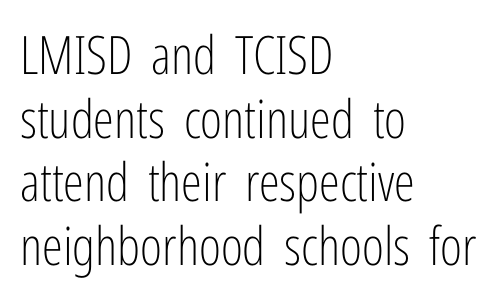
Stroke mass is kept to a normal reading level or below. To sum up the face: it is a sans, with no serifs. The face used here is proportionally spaced, like ordinary book or web type. Is the block centered? No — it sits flush against the left margin. Type without underlining.
